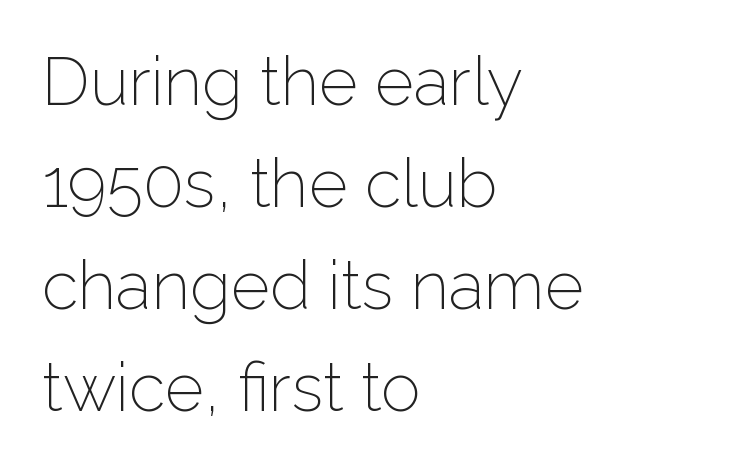
Q: Is the text bold? A: No.
Q: Is the text italic (slanted)? A: No, it is upright.
Q: Is the typeface a serif or a sans-serif typeface? A: Sans-serif.
Q: Is the text underlined? A: No.
Q: How is the paragraph aligned? A: Left-aligned.
Q: Is the spacing between letters normal or unusually wide? A: Normal.
Q: Is the spacing between lines tight, normal or loose? A: Normal.
Q: Width (condensed, normal, or wide)? A: Normal.
Q: Stroke contrast? A: Low.
Q: x-height? A: Medium.
Q: Monospaced? A: No.
